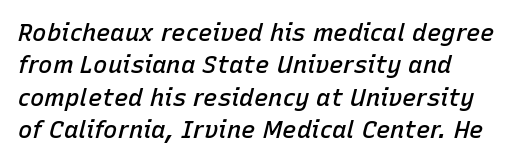
Q: Is the text bold? A: Semi-bold.
Q: Is the text italic (slanted)? A: Yes, it leans right by about 15 degrees.
Q: Is the text underlined? A: No.
Q: How is the paragraph aligned? A: Left-aligned.
Q: Is the spacing between letters normal or unusually wide? A: Normal.
Q: Is the spacing between lines tight, normal or loose? A: Normal.
